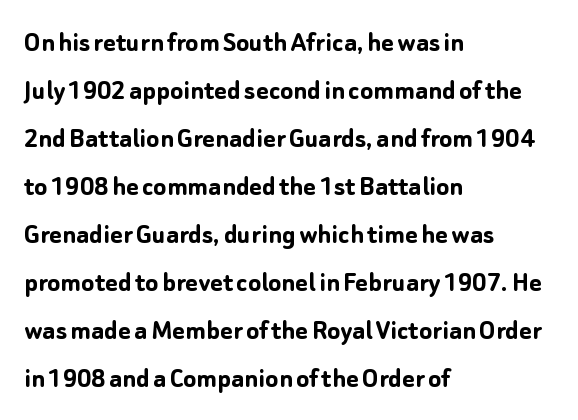
Q: Is the text bold? A: Yes.
Q: Is the text italic (slanted)? A: No, it is upright.
Q: Is the typeface a serif or a sans-serif typeface? A: Sans-serif.
Q: Is the text underlined? A: No.
Q: How is the paragraph aligned? A: Left-aligned.
Q: Is the spacing between letters normal or unusually wide? A: Normal.
Q: Is the spacing between lines tight, normal or loose? A: Normal.
Q: Width (condensed, normal, or wide)? A: Normal.
Q: Stroke contrast? A: Low.
Q: x-height? A: Medium.
Q: Monospaced? A: No.
